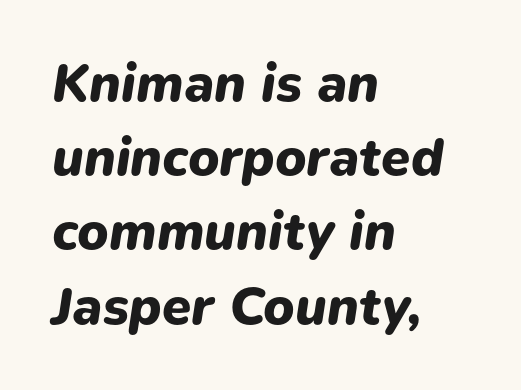
Quick note: underline off. These lines keep a tight, regular rhythm from letter to letter. Each letter keeps its own natural width here, so spacing adapts to shape. Heft: maximum for text — a bold. The line-height multiplier appears to be the usual default. Notice how the stems are inclined rather than vertical — that's the hallmark of italics.
